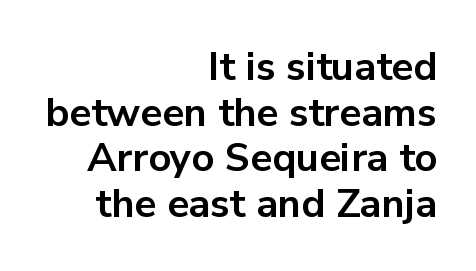
Set as a true bold cut, around the 700 mark. Do the characters align in a grid? No, the font is proportional. Line spacing here is tight. Characters follow at the spacing the type designer built in. The text was rendered using a sans face with plain stroke endings.
